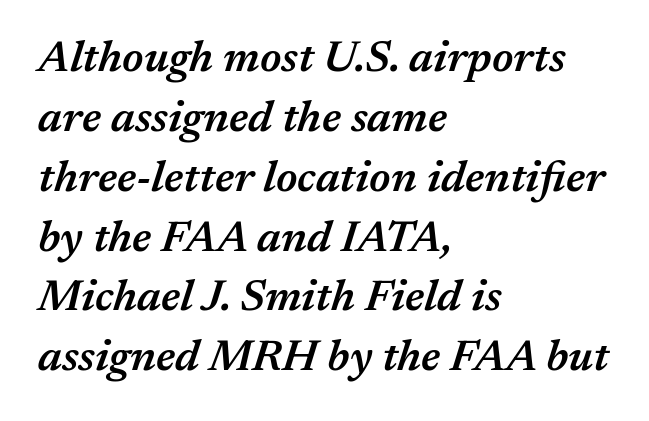
The image shows 44 px semibold type, italic (leaning right); set left-aligned, normal line spacing (1.36x), normal letter spacing, not underlined; medium stroke contrast and a medium x-height.
